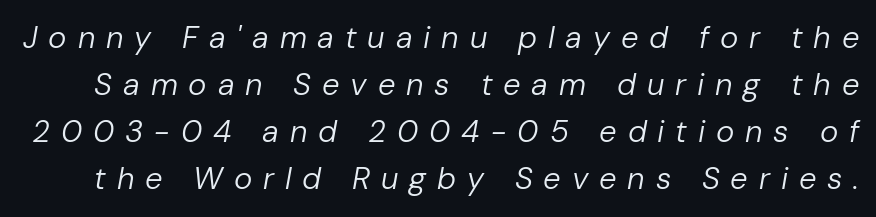
The face used here is rendered with a markedly widened letterfit. Summary of vertical rhythm: regular, with standard interline spacing. The font is comparable to plain body text, perhaps lighter. Looking at the ascenders, they clearly lean. Think of a printed novel: that variable character pitch is what you see here.
